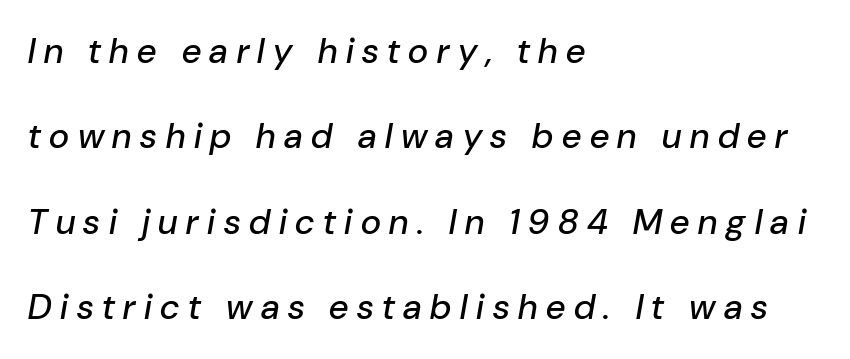
{"italic": "yes", "lean": "right", "slant_degrees": 10, "width": "normal", "stroke_contrast": "low", "x_height": "medium", "monospaced": "no", "underline": "no", "align": "left", "line_spacing": "loose", "line_spacing_ratio": 2.44, "letter_spacing": "wide", "letter_spacing_em": 0.25, "glyph_px": 35}
